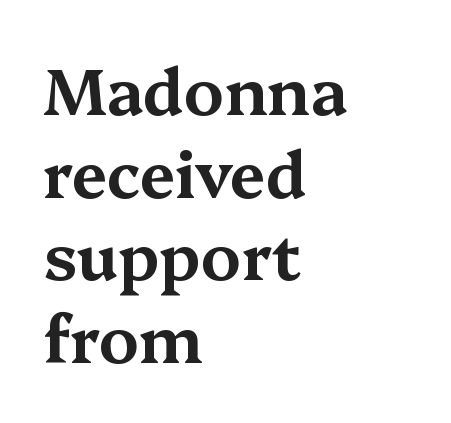
The image shows 64 px wide serif type, upright; set left-aligned, normal line spacing (1.29x), normal letter spacing, not underlined; medium stroke contrast and a medium x-height.
